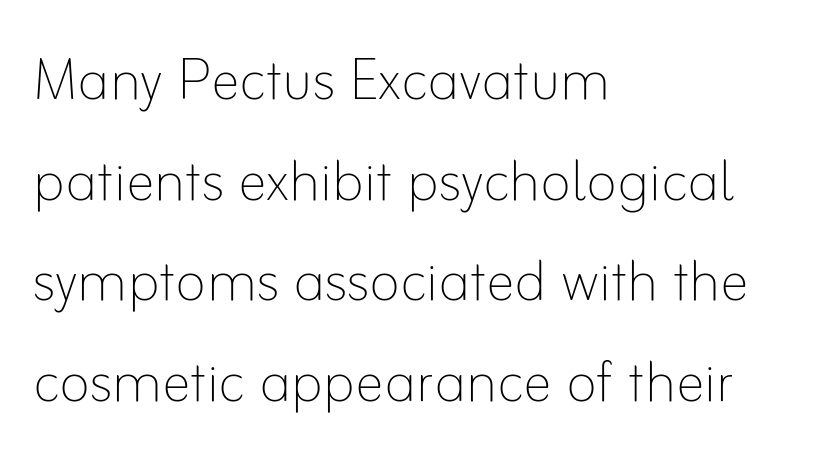
Q: Is the text bold? A: No.
Q: Is the text italic (slanted)? A: No, it is upright.
Q: Is the text underlined? A: No.
Q: How is the paragraph aligned? A: Left-aligned.
Q: Is the spacing between letters normal or unusually wide? A: Normal.
Q: Is the spacing between lines tight, normal or loose? A: Normal.
Q: Width (condensed, normal, or wide)? A: Normal.
Q: Stroke contrast? A: Low.
Q: x-height? A: Small.
Q: Monospaced? A: No.
